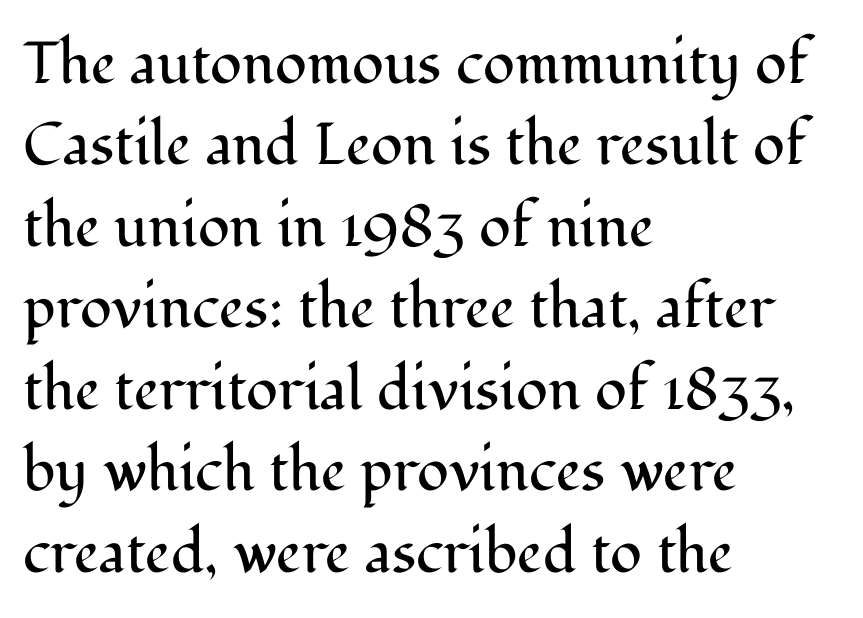
The image shows 59 px regular-weight serif type, upright; set left-aligned, normal line spacing (1.38x), normal letter spacing, not underlined; medium stroke contrast and a medium x-height.
